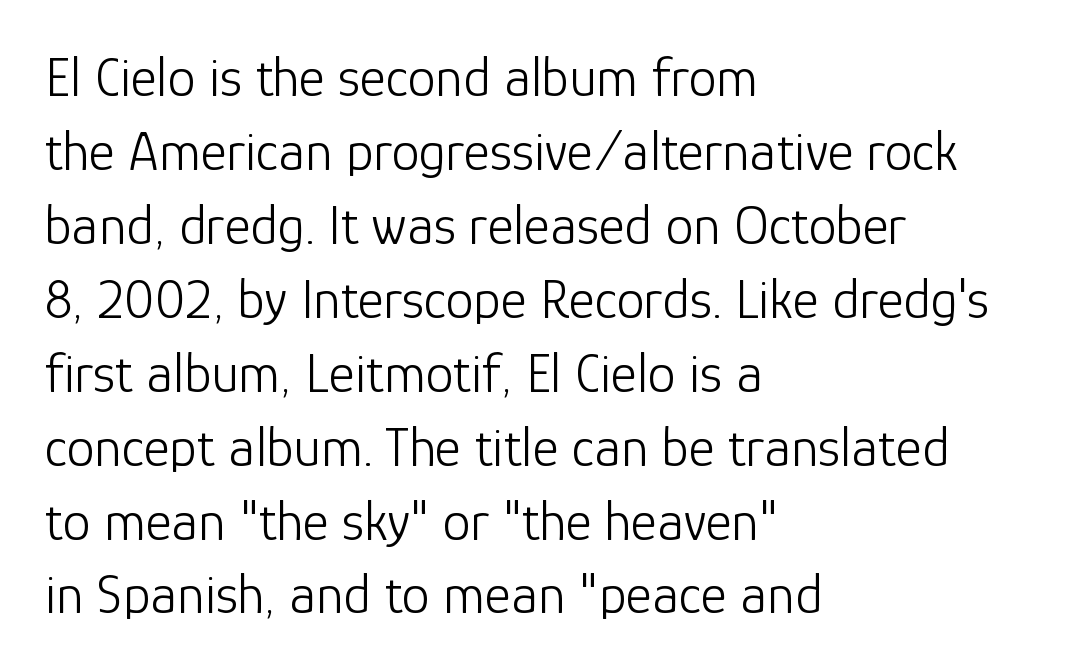
The letters advance in unequal steps, a hallmark of proportional type. Rows of type keep a routine distance in the vertical direction. Is there any slant? The stems are plumb. Weight: in the light-to-regular range.
